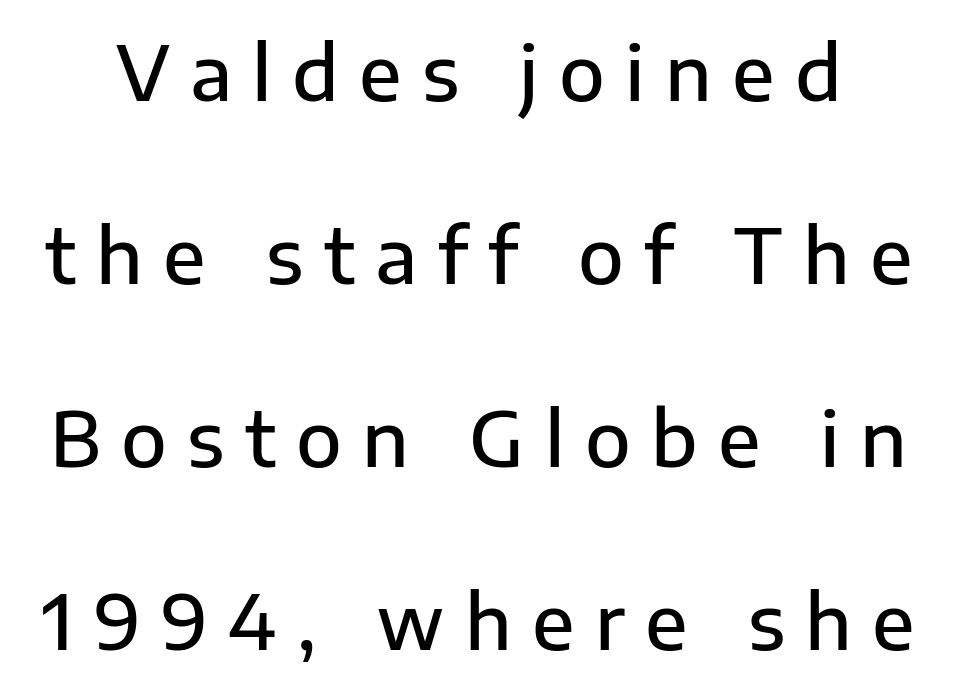
Character widths vary here, with narrow letters taking less room than wide ones. Examine the stroke ends and you'll find no serifs. The font's upright variant was chosen for this text. Characters follow at a spacing far wider than the type designer built in.
